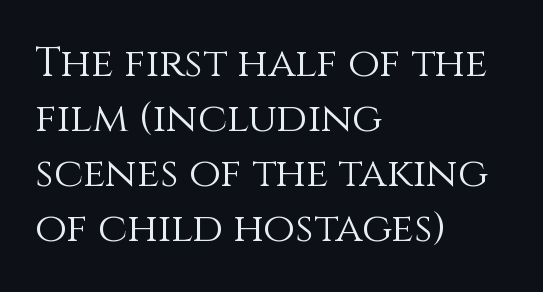
{"italic": "no", "bold": "no", "weight": "light", "width": "normal", "stroke_contrast": "medium", "x_height": "large", "monospaced": "no", "underline": "no", "align": "left", "line_spacing": "normal", "line_spacing_ratio": 1.34, "letter_spacing": "normal", "letter_spacing_em": 0.0, "glyph_px": 41}
